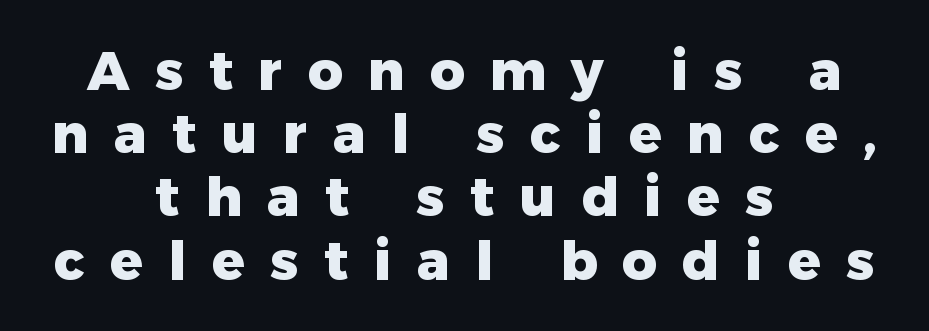
Q: Is the text bold? A: Yes.
Q: Is the text italic (slanted)? A: No, it is upright.
Q: Is the typeface a serif or a sans-serif typeface? A: Sans-serif.
Q: Is the text underlined? A: No.
Q: How is the paragraph aligned? A: Centered.
Q: Is the spacing between letters normal or unusually wide? A: Unusually wide.
Q: Width (condensed, normal, or wide)? A: Normal.
Q: Stroke contrast? A: Low.
Q: x-height? A: Medium.
Q: Monospaced? A: No.
